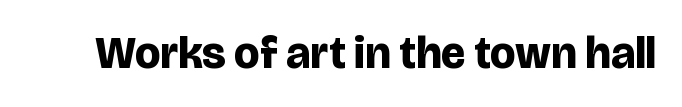
The image shows 45 px bold sans-serif type, upright; set normal letter spacing, not underlined; low stroke contrast and a large x-height.
